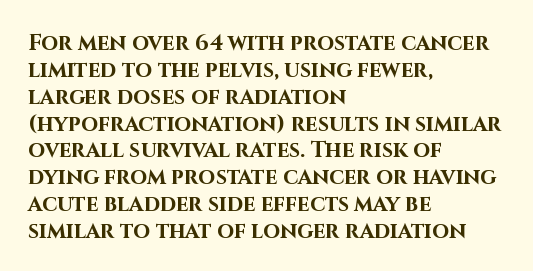
The image shows 22 px bold type, upright; set left-aligned, line spacing 1.22x, normal letter spacing, not underlined.
